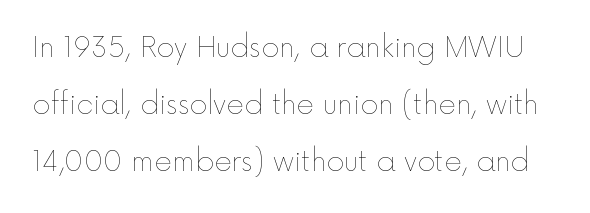
Q: Is the text bold? A: No.
Q: Is the text italic (slanted)? A: No, it is upright.
Q: Is the text underlined? A: No.
Q: Is the spacing between letters normal or unusually wide? A: Normal.
Q: Is the spacing between lines tight, normal or loose? A: Loose.
